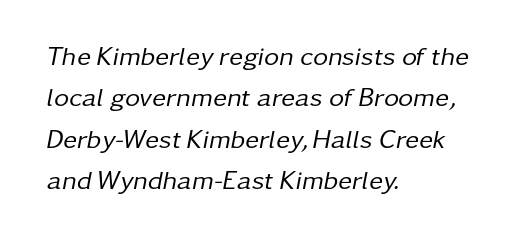
{"italic": "yes", "lean": "right", "slant_degrees": 11, "bold": "no", "underline": "no", "align": "left", "line_spacing": "normal", "line_spacing_ratio": 1.59, "letter_spacing": "normal", "letter_spacing_em": 0.0, "glyph_px": 26}
